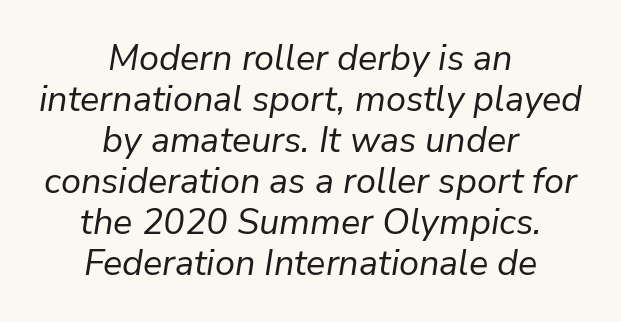
{"italic": "yes", "lean": "right", "slant_degrees": 9, "bold": "no", "weight": "regular", "width": "normal", "stroke_contrast": "low", "x_height": "medium", "monospaced": "no", "underline": "no", "align": "center", "line_spacing": "tight", "line_spacing_ratio": 1.14, "letter_spacing": "normal", "letter_spacing_em": 0.0, "glyph_px": 36}
